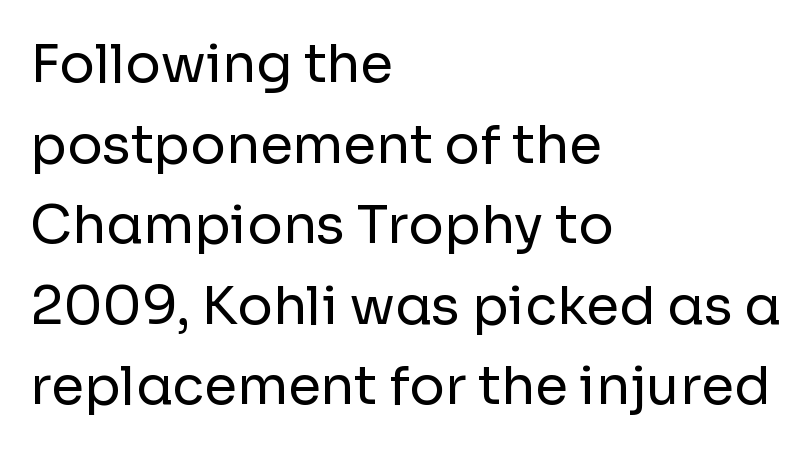
This rendering leaves character spacing at its baseline value. Look at the bottom of the vertical strokes: they stop flat, with no serifs. You can tell it's not italic because the verticals are truly vertical. This sample has the flowing, uneven cadence of proportional lettering. The rendering anchors every line to the left-hand side. What's the leading like? Ordinary, nothing unusual.
